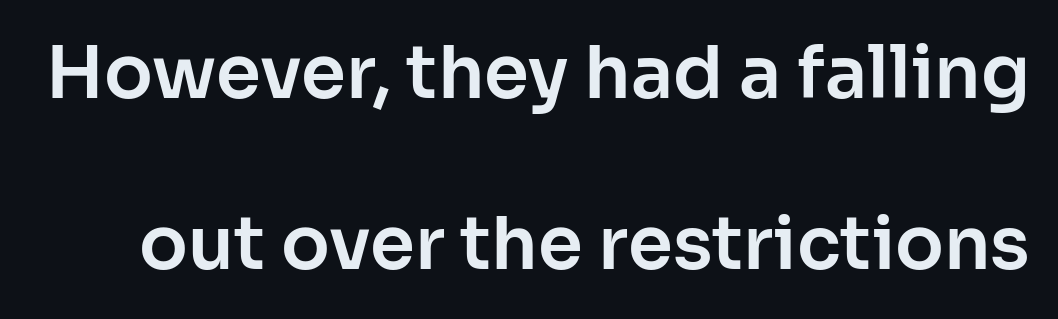
Q: Is the text italic (slanted)? A: No, it is upright.
Q: Is the typeface a serif or a sans-serif typeface? A: Sans-serif.
Q: Is the text underlined? A: No.
Q: Is the spacing between letters normal or unusually wide? A: Normal.
Q: Is the spacing between lines tight, normal or loose? A: Loose.
Q: Width (condensed, normal, or wide)? A: Normal.
Q: Stroke contrast? A: Low.
Q: x-height? A: Medium.
Q: Monospaced? A: No.
